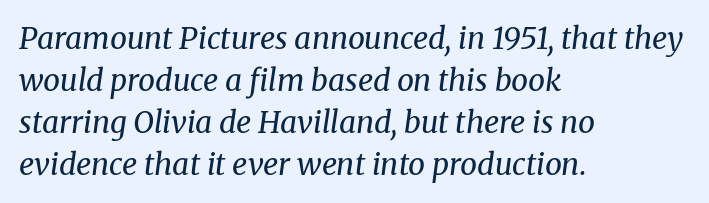
{"serif": "yes", "italic": "yes", "lean": "right", "slant_degrees": 8, "bold": "no", "weight": "regular", "width": "normal", "stroke_contrast": "medium", "x_height": "medium", "monospaced": "no", "underline": "no", "align": "left", "line_spacing": "normal", "line_spacing_ratio": 1.4, "letter_spacing": "normal", "letter_spacing_em": 0.0, "glyph_px": 30}
